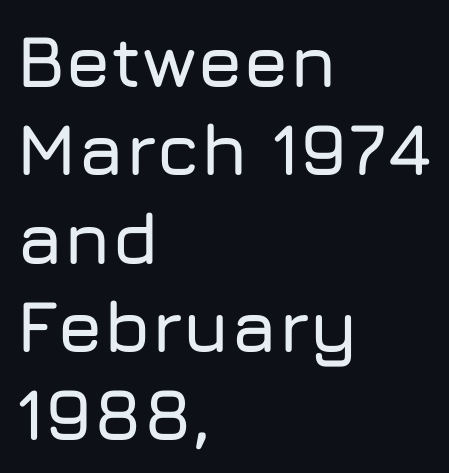
Rule under the text: the space is simply empty. One-word summary of the alignment: left. The face used here is proportionally spaced, like ordinary book or web type. Nobody touched the tracking dial on this one.
